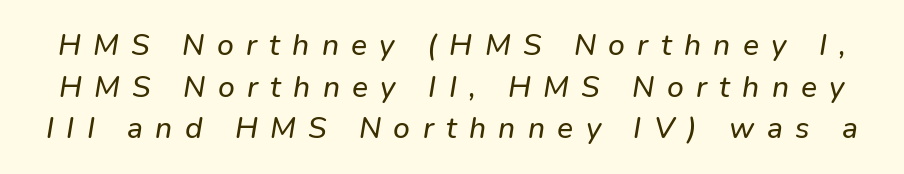
{"serif": "no", "width": "normal", "stroke_contrast": "low", "x_height": "medium", "monospaced": "no", "underline": "no", "line_spacing": "normal", "line_spacing_ratio": 1.39, "letter_spacing": "wide", "letter_spacing_em": 0.41, "glyph_px": 30}
